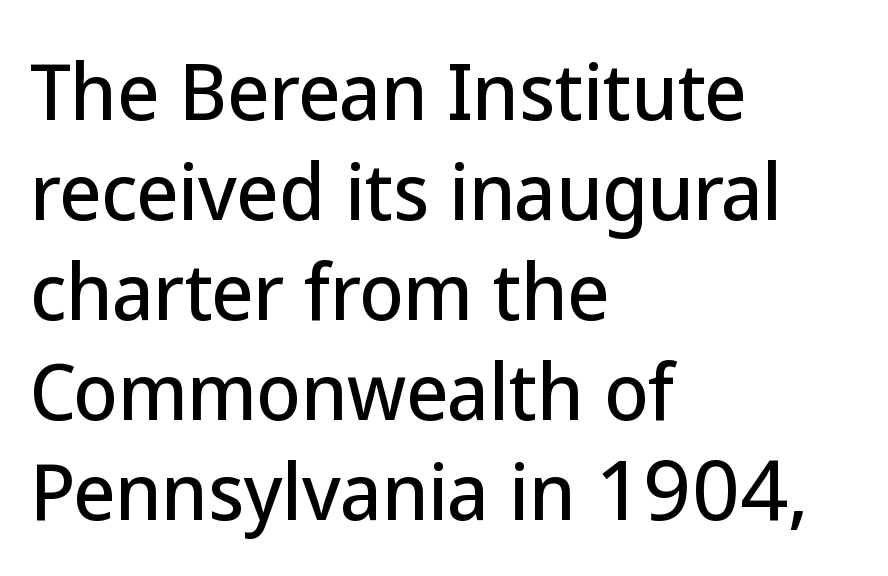
{"serif": "no", "italic": "no", "width": "normal", "stroke_contrast": "low", "x_height": "medium", "monospaced": "no", "underline": "no", "align": "left", "line_spacing": "normal", "line_spacing_ratio": 1.37, "letter_spacing": "normal", "letter_spacing_em": 0.0, "glyph_px": 73}
